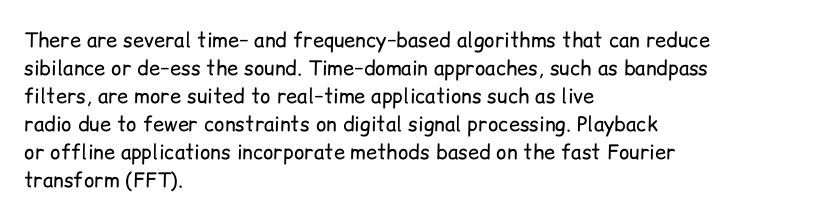
The image shows 20 px text type, upright; set left-aligned, normal line spacing (1.4x), normal letter spacing, not underlined.
